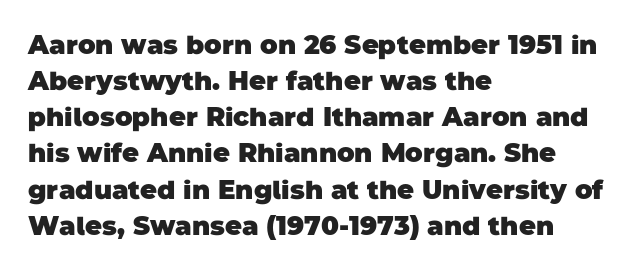
{"bold": "yes", "underline": "no", "align": "left", "line_spacing": "normal", "line_spacing_ratio": 1.39, "letter_spacing": "normal", "letter_spacing_em": 0.0, "glyph_px": 26}
